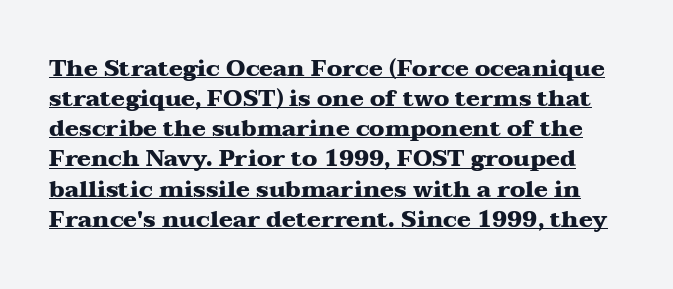
{"italic": "no", "bold": "yes", "underline": "yes", "line_spacing": "normal", "line_spacing_ratio": 1.31, "letter_spacing": "normal", "letter_spacing_em": 0.0, "glyph_px": 23}
